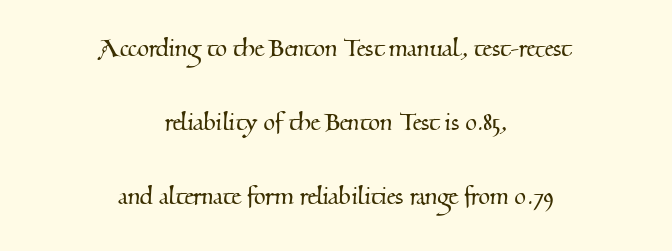
This sample is center-justified, so both line endings float freely. Is this a fixed-width face? No — the glyphs have proportional, varying widths. Loosely led — the rows are spread out. This is serif lettering, the kind often seen in printed books. Glance below the letters and you will spot only blank space.
